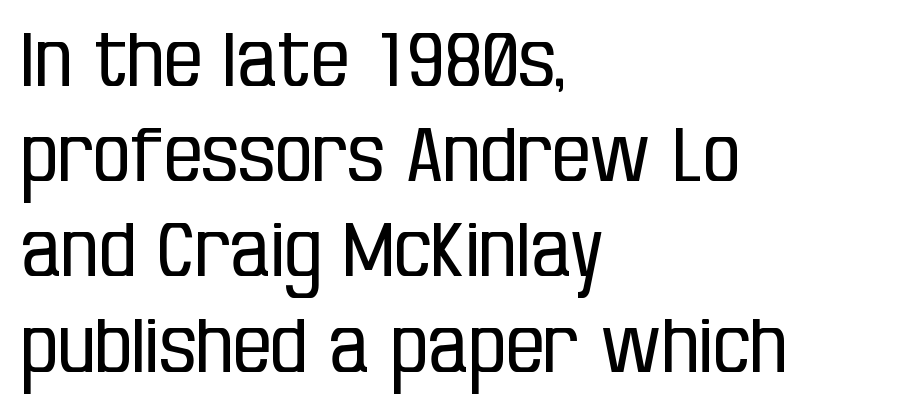
{"serif": "no", "italic": "no", "bold": "no", "weight": "regular", "width": "condensed", "stroke_contrast": "low", "x_height": "large", "monospaced": "no", "underline": "no", "align": "left", "line_spacing": "normal", "line_spacing_ratio": 1.27, "letter_spacing": "normal", "letter_spacing_em": 0.0, "glyph_px": 75}
